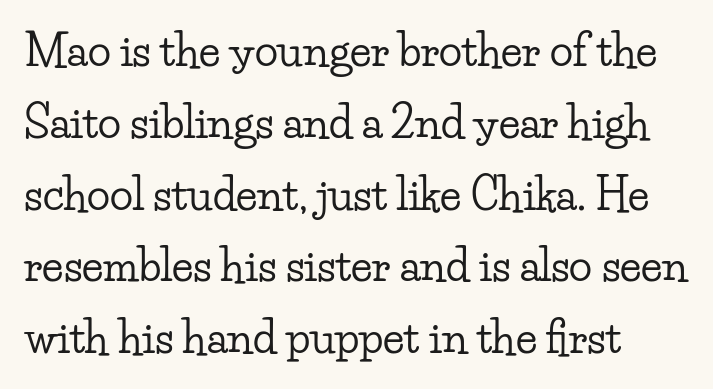
{"serif": "yes", "italic": "no", "width": "wide", "stroke_contrast": "low", "x_height": "small", "monospaced": "no", "underline": "no", "align": "left", "line_spacing": "normal", "line_spacing_ratio": 1.67, "letter_spacing": "normal", "letter_spacing_em": 0.0, "glyph_px": 43}
